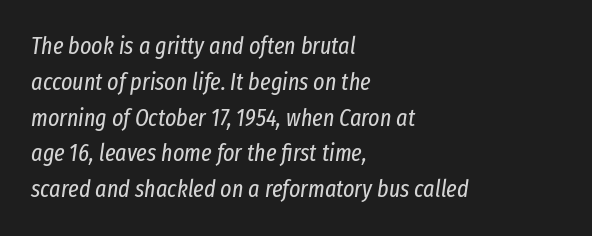
The image shows 24 px text type, italic (leaning right); set left-aligned, normal line spacing (1.49x), normal letter spacing, not underlined.
